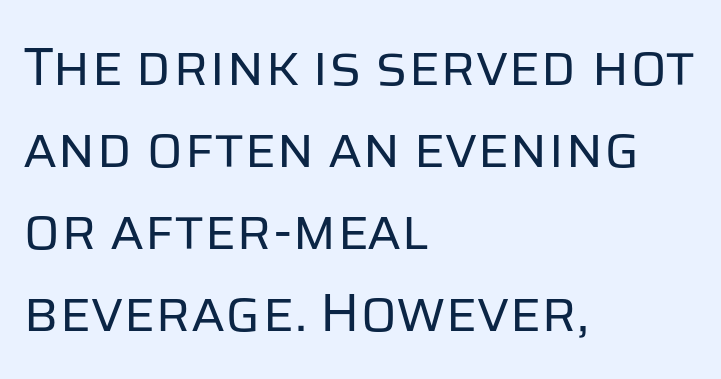
Q: Is the text bold? A: No.
Q: Is the text italic (slanted)? A: No, it is upright.
Q: Is the typeface a serif or a sans-serif typeface? A: Sans-serif.
Q: Is the text underlined? A: No.
Q: How is the paragraph aligned? A: Left-aligned.
Q: Is the spacing between letters normal or unusually wide? A: Normal.
Q: Is the spacing between lines tight, normal or loose? A: Normal.
Q: Width (condensed, normal, or wide)? A: Normal.
Q: Stroke contrast? A: Low.
Q: x-height? A: Large.
Q: Monospaced? A: No.
